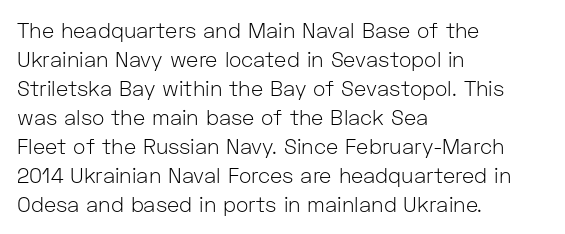
Q: Is the text bold? A: No.
Q: Is the text italic (slanted)? A: No, it is upright.
Q: Is the text underlined? A: No.
Q: How is the paragraph aligned? A: Left-aligned.
Q: Is the spacing between letters normal or unusually wide? A: Normal.
Q: Is the spacing between lines tight, normal or loose? A: Normal.
